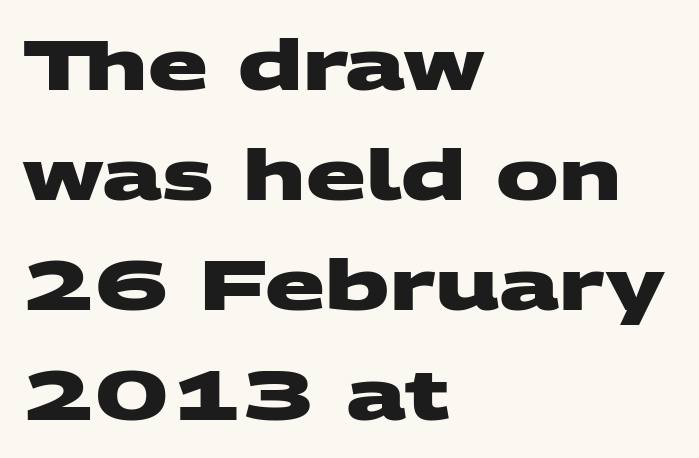
Summary of weight: heavy, a full bold. Nobody drew a line under any word here. The text was rendered using a sans face with plain stroke endings. Compared with a centered layout, this one pins lines to the left instead.
